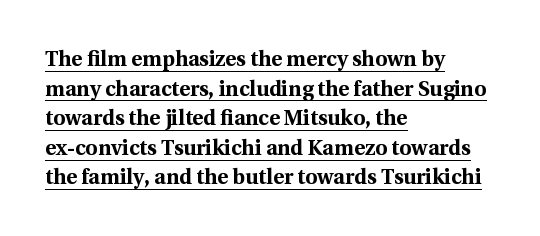
{"italic": "no", "bold": "yes", "underline": "yes", "align": "left", "line_spacing": "normal", "line_spacing_ratio": 1.41, "letter_spacing": "normal", "letter_spacing_em": 0.0, "glyph_px": 21}
